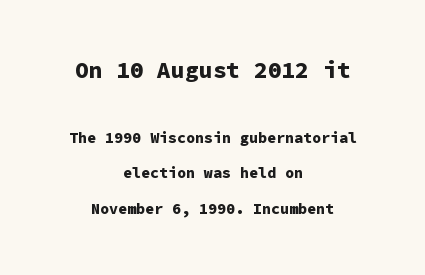
{"italic": "no", "bold": "yes", "underline": "no", "align": "center", "line_spacing": "loose", "line_spacing_ratio": 2.37, "letter_spacing": "normal", "letter_spacing_em": 0.0, "larger_block": "first", "size_ratio": 1.53, "glyph_px": 23}
